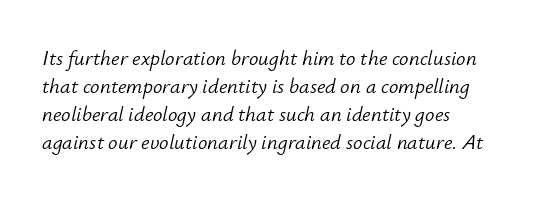
On a weight scale, this lands at 450 or below. The words here are not underlined. Line spacing here is normal. Slanted lettering throughout. In terms of letterspacing, this is plain default setting.
